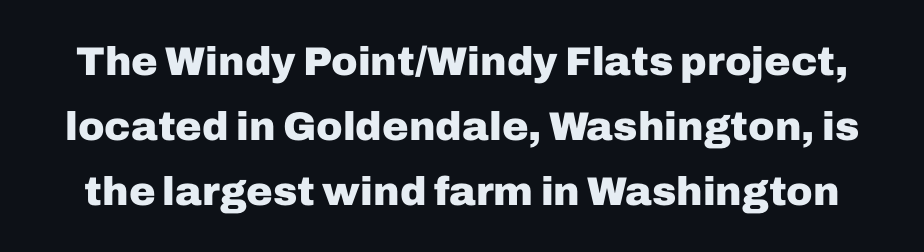
Q: Is the text bold? A: Yes.
Q: Is the text italic (slanted)? A: No, it is upright.
Q: Is the typeface a serif or a sans-serif typeface? A: Sans-serif.
Q: Is the text underlined? A: No.
Q: Is the spacing between letters normal or unusually wide? A: Normal.
Q: Is the spacing between lines tight, normal or loose? A: Normal.
Q: Width (condensed, normal, or wide)? A: Normal.
Q: Stroke contrast? A: Low.
Q: x-height? A: Medium.
Q: Monospaced? A: No.
